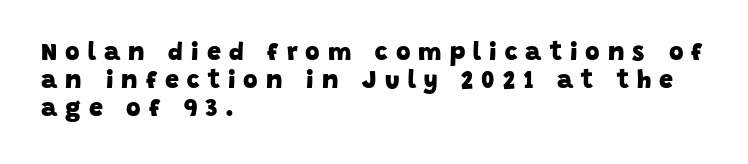
{"bold": "yes", "underline": "no", "align": "left", "line_spacing": "tight", "line_spacing_ratio": 1.12, "letter_spacing": "wide", "letter_spacing_em": 0.32, "glyph_px": 25}
